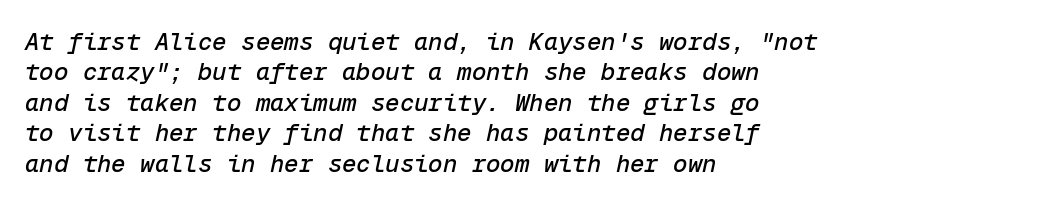
{"italic": "yes", "lean": "right", "slant_degrees": 12, "underline": "no", "align": "left", "line_spacing": "normal", "line_spacing_ratio": 1.27, "letter_spacing": "normal", "letter_spacing_em": 0.0, "glyph_px": 24}
